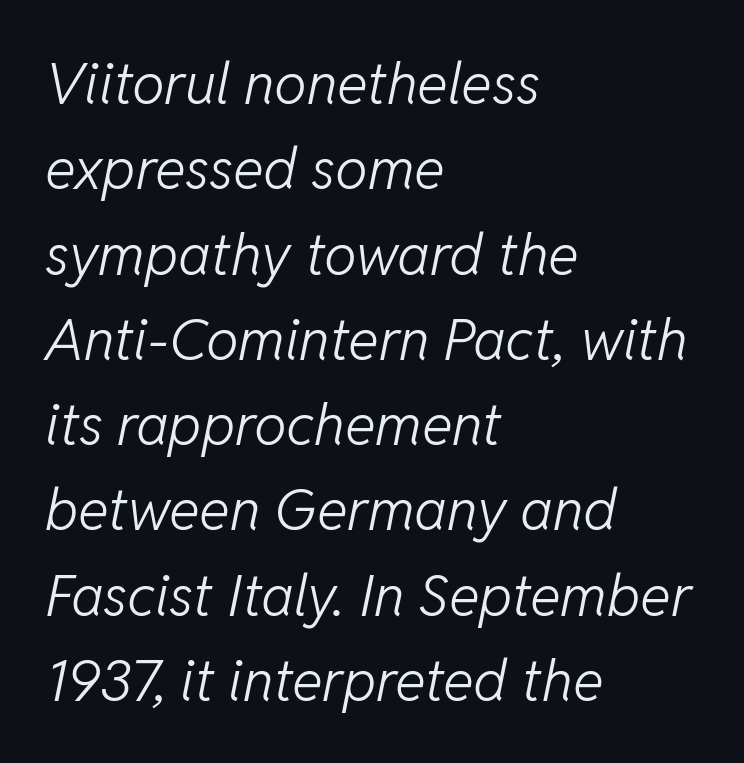
{"italic": "yes", "lean": "right", "slant_degrees": 11, "bold": "no", "weight": "light", "width": "normal", "stroke_contrast": "low", "x_height": "medium", "monospaced": "no", "underline": "no", "align": "left", "line_spacing": "normal", "line_spacing_ratio": 1.47, "letter_spacing": "normal", "letter_spacing_em": 0.0, "glyph_px": 58}
